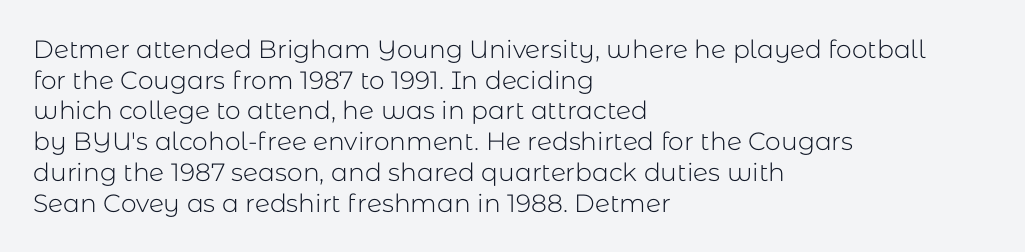
The letters look calm and open, with moderate or lighter stems. Descenders are the only things crossing below the line. Left-aligned paragraph, ragged on the right. Short note: letters normally spaced.
